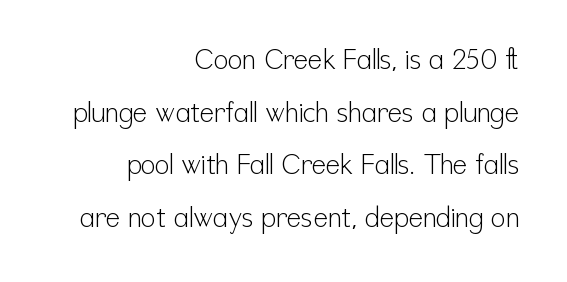
The image shows 27 px text type, upright; set right-aligned, loose line spacing (1.95x), normal letter spacing, not underlined.
